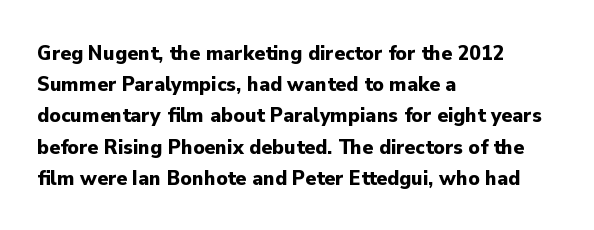
{"italic": "no", "bold": "yes", "underline": "no", "align": "left", "line_spacing": "normal", "line_spacing_ratio": 1.42, "letter_spacing": "normal", "letter_spacing_em": 0.0, "glyph_px": 22}
